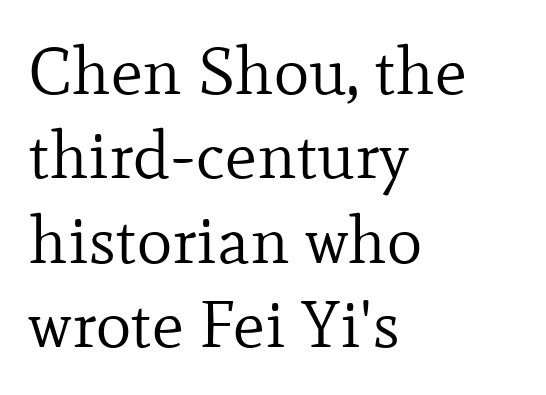
The image shows 67 px regular-weight serif type, upright; set left-aligned, normal line spacing (1.26x), normal letter spacing, not underlined; low stroke contrast and a small x-height.
